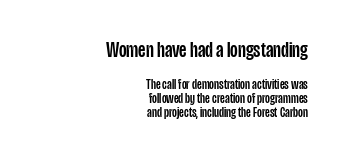
{"italic": "no", "underline": "no", "align": "right", "line_spacing": "tight", "line_spacing_ratio": 0.99, "letter_spacing": "normal", "letter_spacing_em": 0.0, "larger_block": "first", "size_ratio": 1.57, "glyph_px": 22}
